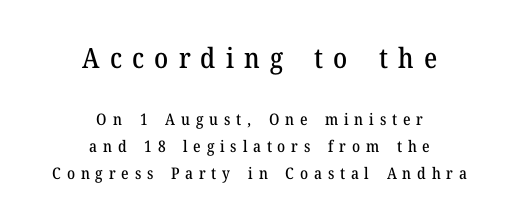
The image shows 28 px serif type, upright; set centered, normal line spacing (1.67x), unusually wide letter spacing (+0.36 em), not underlined; the first (top) block is 1.75x larger; medium stroke contrast and a medium x-height.
